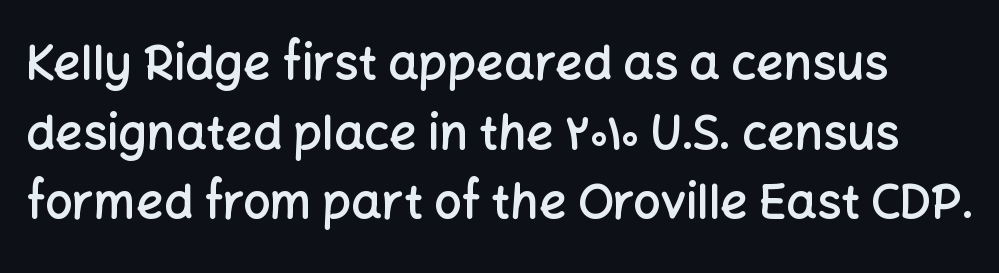
Note: no serifs on the glyphs. A bit beefed up — I'd call it semibold rather than bold. The strip under each line holds only bare page. Each letter keeps its own natural width here, so spacing adapts to shape.
